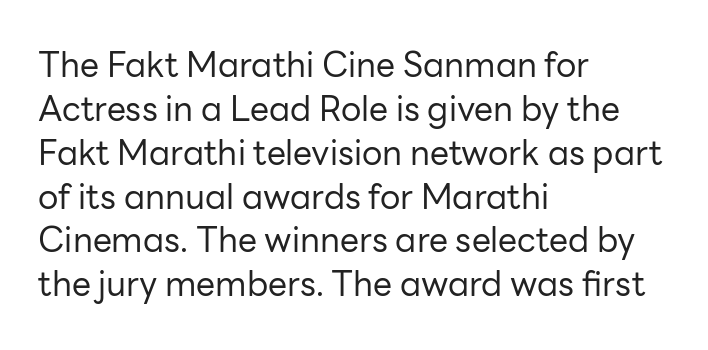
Q: Is the text bold? A: No.
Q: Is the text italic (slanted)? A: No, it is upright.
Q: Is the typeface a serif or a sans-serif typeface? A: Sans-serif.
Q: Is the text underlined? A: No.
Q: How is the paragraph aligned? A: Left-aligned.
Q: Is the spacing between letters normal or unusually wide? A: Normal.
Q: Is the spacing between lines tight, normal or loose? A: Normal.
Q: Width (condensed, normal, or wide)? A: Normal.
Q: Stroke contrast? A: Low.
Q: x-height? A: Medium.
Q: Monospaced? A: No.
